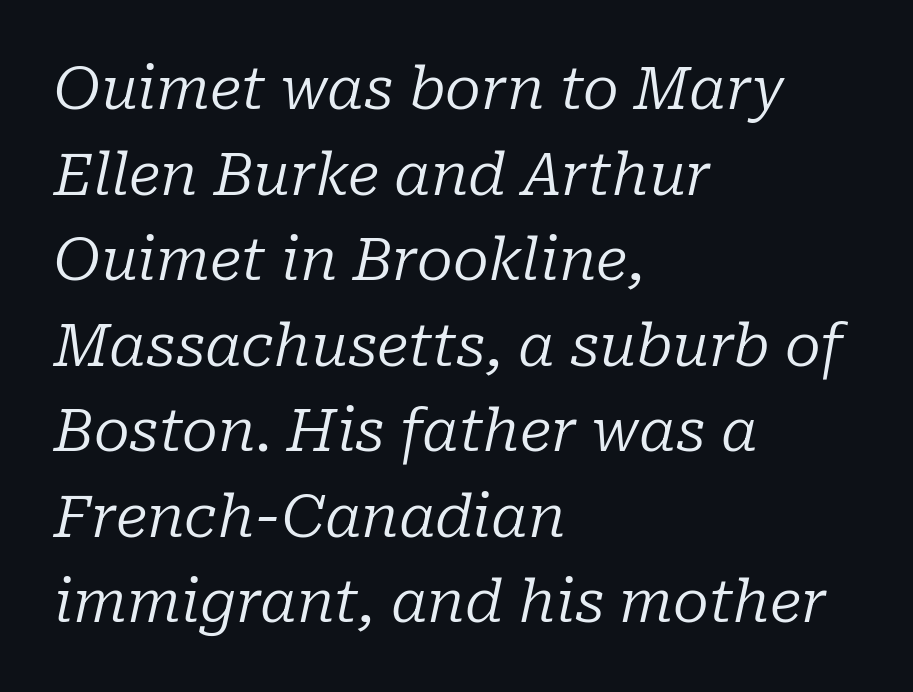
{"serif": "yes", "italic": "yes", "lean": "right", "slant_degrees": 10, "bold": "no", "weight": "regular", "width": "normal", "stroke_contrast": "low", "x_height": "medium", "monospaced": "no", "underline": "no", "align": "left", "line_spacing": "normal", "line_spacing_ratio": 1.45, "letter_spacing": "normal", "letter_spacing_em": 0.0, "glyph_px": 59}
